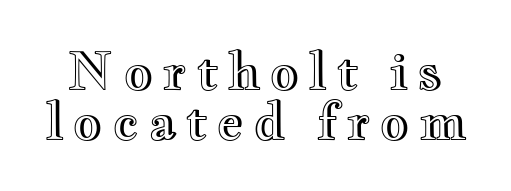
Upright lettering throughout. The rendering uses natural spacing where letterforms have individual widths. The vertical gap from one line to the next is small. Descenders hang freely into open space.
